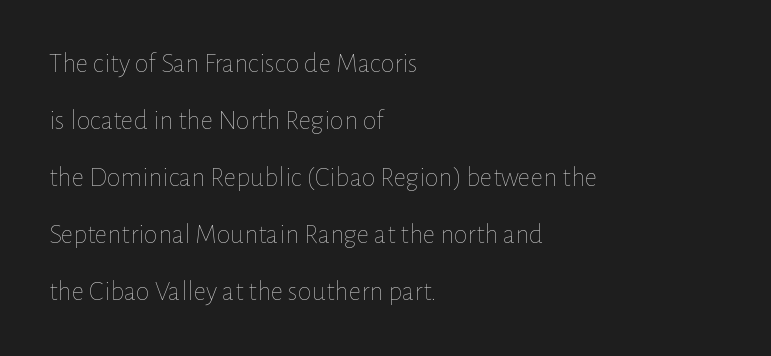
The specimen omits any rule beneath the text block's lines. The paragraph has a hard left edge and a soft right edge. Think of a printed novel: that variable character pitch is what you see here. Quick note: not italic, upright. Students, observe: this is what heavily led, spacious text looks like. Honestly, the letter spacing is just normal — you wouldn't notice it.
